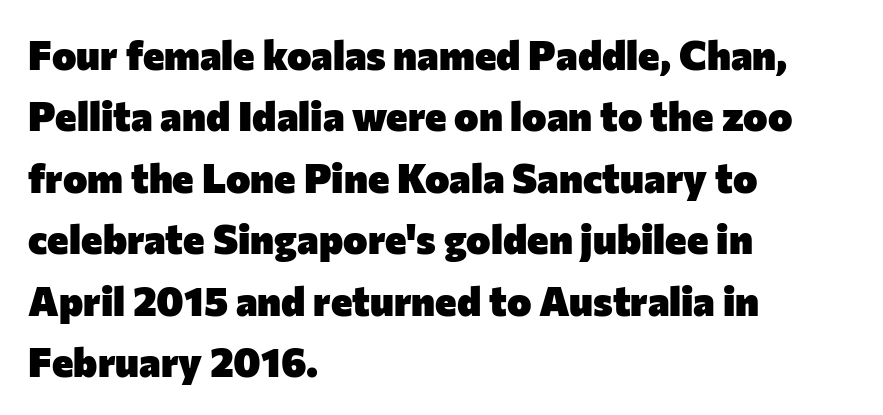
In terms of posture, this sample is upright. Look at the tracking — it's just the regular setting, nothing added. Compared with an ordinary text face, these strokes are far heavier — a full bold. The glyphs in this specimen are sans serif. You could not count columns in this text — the font is proportionally spaced. Anything drawn beneath the words? Only blank space.
